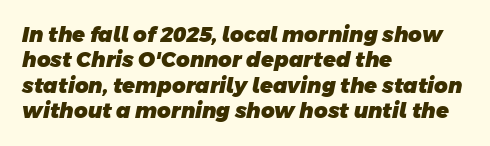
The image shows 21 px bold type; set left-aligned, line spacing 1.21x, normal letter spacing, not underlined.
